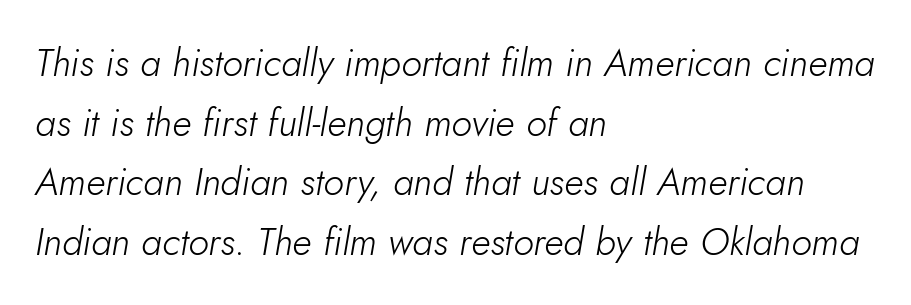
The image shows 38 px light type, italic (leaning right); set left-aligned, normal line spacing (1.57x), normal letter spacing, not underlined; low stroke contrast and a small x-height.
